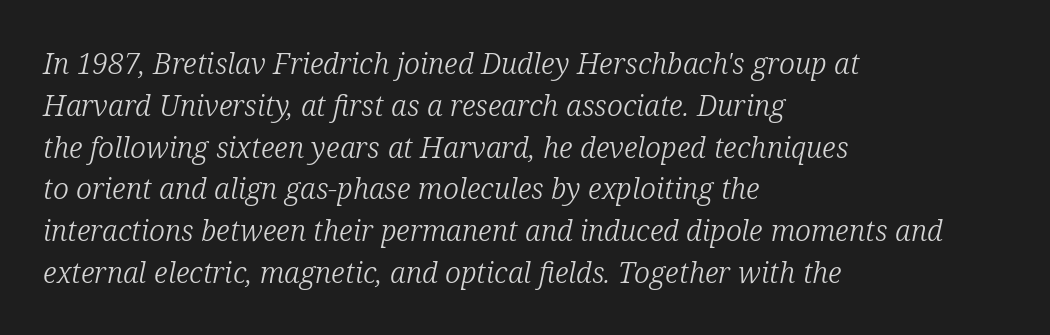
Q: Is the text bold? A: No.
Q: Is the text italic (slanted)? A: Yes, it leans right by about 12 degrees.
Q: Is the typeface a serif or a sans-serif typeface? A: Serif.
Q: Is the text underlined? A: No.
Q: How is the paragraph aligned? A: Left-aligned.
Q: Is the spacing between letters normal or unusually wide? A: Normal.
Q: Is the spacing between lines tight, normal or loose? A: Normal.
Q: Width (condensed, normal, or wide)? A: Normal.
Q: Stroke contrast? A: Low.
Q: x-height? A: Medium.
Q: Monospaced? A: No.
